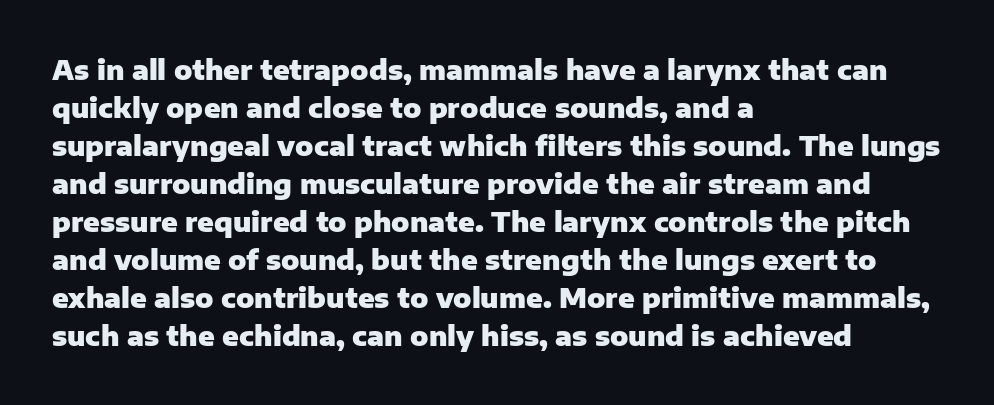
{"italic": "no", "bold": "yes", "underline": "no", "align": "left", "line_spacing": "normal", "line_spacing_ratio": 1.41, "letter_spacing": "normal", "letter_spacing_em": 0.0, "glyph_px": 27}
